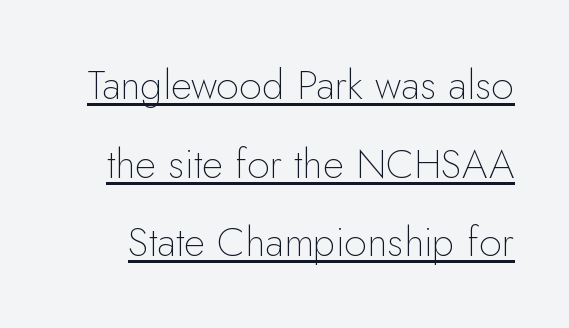
The axis of the letterforms is exactly vertical. No chunkiness to these letters — they're not bold. Widely set lines give the paragraph a tall, airy silhouette. Does a line run under the words? Yes, clearly. Serifs: no, the terminals of the letterforms are clean.
